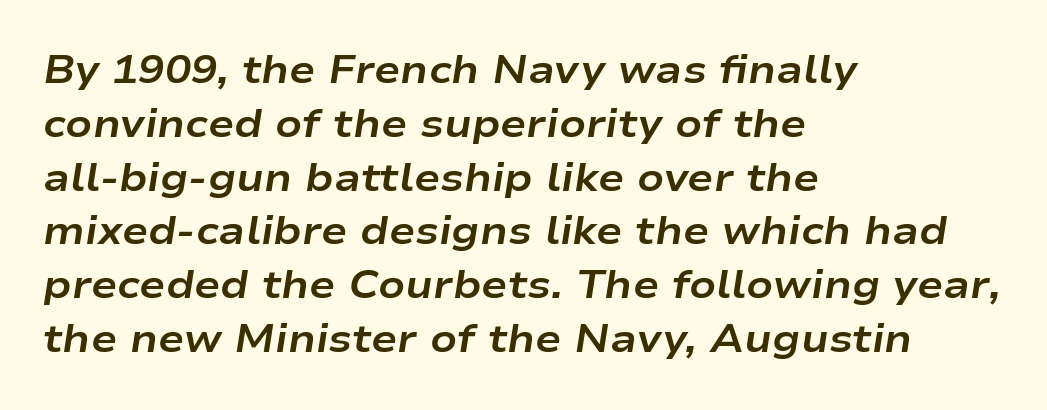
{"italic": "yes", "lean": "right", "slant_degrees": 9, "bold": "yes", "weight": "bold", "width": "wide", "stroke_contrast": "low", "x_height": "medium", "monospaced": "no", "underline": "no", "align": "left", "line_spacing": "normal", "line_spacing_ratio": 1.38, "letter_spacing": "normal", "letter_spacing_em": 0.0, "glyph_px": 39}
